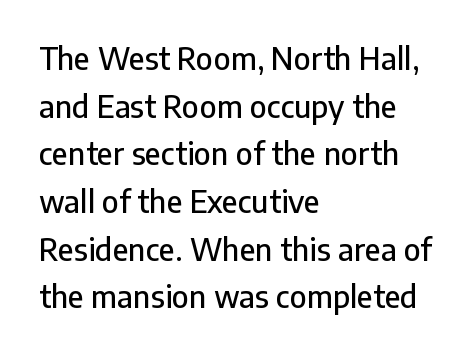
The letterforms sit shoulder to shoulder at normal distance. This is roman type, the default non-slanted kind. Stroke terminals: plain, sans-serif. This block has exactly the height ordinary leading produces. The passage shown is not underscored anywhere. A typesetter would call this proportional, since set widths differ per character.
